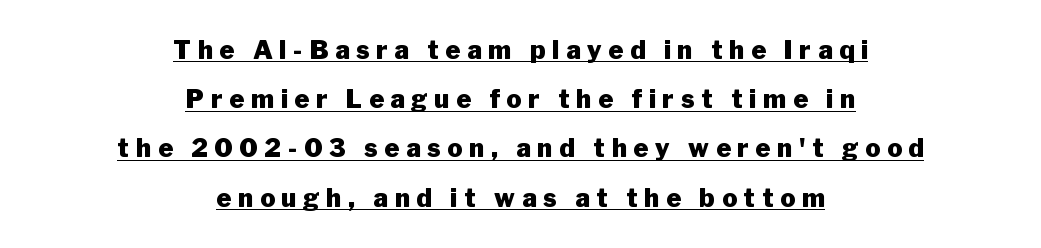
Q: Is the text bold? A: Yes.
Q: Is the text italic (slanted)? A: No, it is upright.
Q: Is the text underlined? A: Yes.
Q: How is the paragraph aligned? A: Centered.
Q: Is the spacing between letters normal or unusually wide? A: Unusually wide.
Q: Is the spacing between lines tight, normal or loose? A: Loose.
